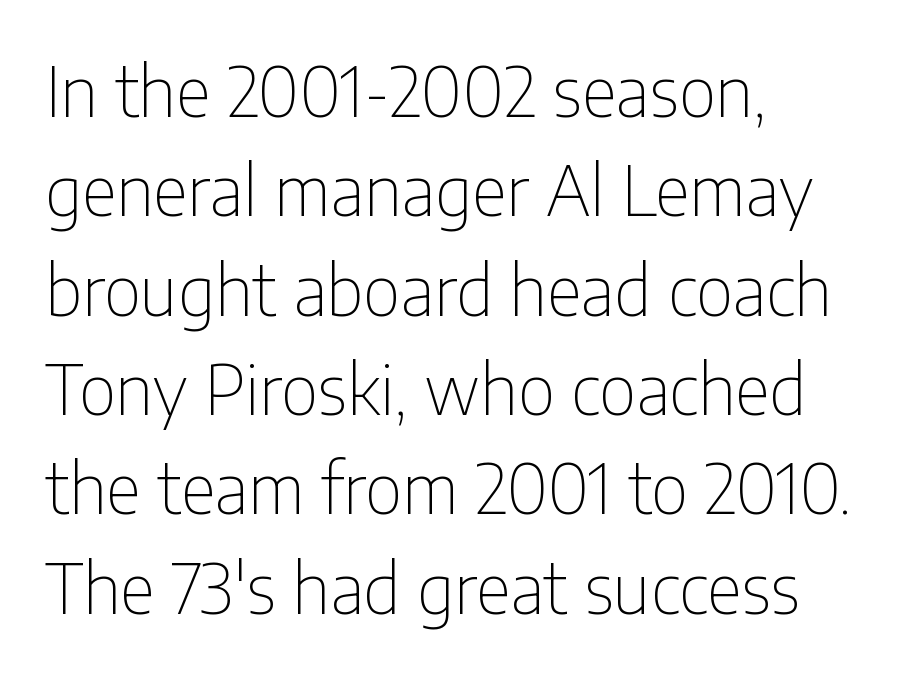
The image shows 69 px thin, condensed sans-serif type, upright; set left-aligned, normal line spacing (1.44x), normal letter spacing, not underlined; low stroke contrast and a medium x-height.
